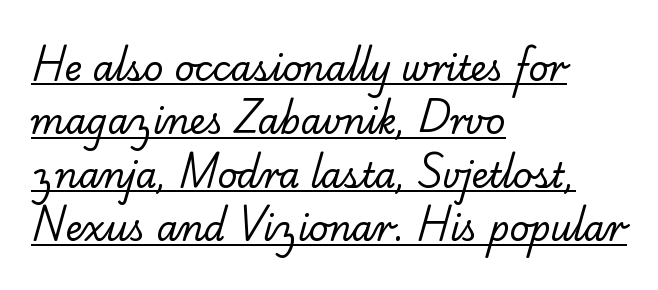
Looks like someone drew a line under every word here. Leading matches the norm, producing a regular column. Unbolded letterforms with no extra heft. Compared with typical body copy, the letter spacing here is the same. A typesetter would call this proportional, since set widths differ per character.
